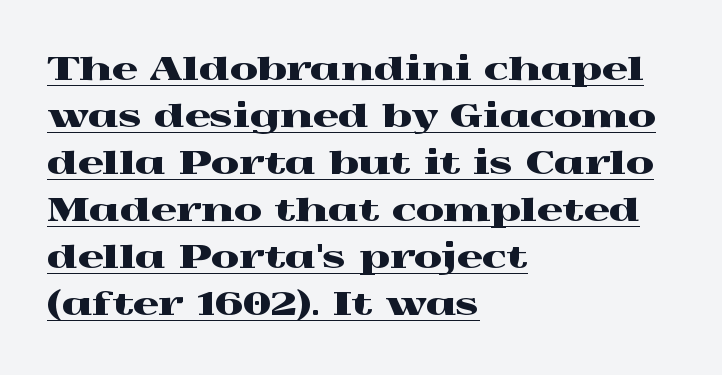
Q: Is the text italic (slanted)? A: No, it is upright.
Q: Is the typeface a serif or a sans-serif typeface? A: Serif.
Q: Is the text underlined? A: Yes.
Q: How is the paragraph aligned? A: Left-aligned.
Q: Is the spacing between letters normal or unusually wide? A: Normal.
Q: Is the spacing between lines tight, normal or loose? A: Normal.
Q: Width (condensed, normal, or wide)? A: Wide.
Q: x-height? A: Medium.
Q: Monospaced? A: No.
